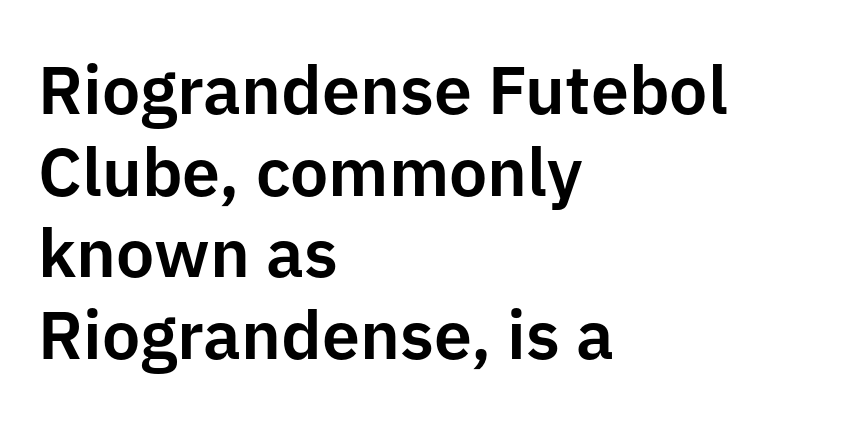
Q: Is the text italic (slanted)? A: No, it is upright.
Q: Is the typeface a serif or a sans-serif typeface? A: Sans-serif.
Q: Is the text underlined? A: No.
Q: How is the paragraph aligned? A: Left-aligned.
Q: Is the spacing between letters normal or unusually wide? A: Normal.
Q: Width (condensed, normal, or wide)? A: Normal.
Q: Stroke contrast? A: Low.
Q: x-height? A: Medium.
Q: Monospaced? A: No.
